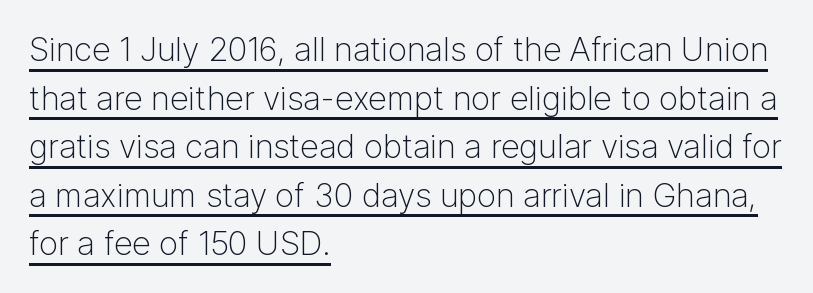
Q: Is the text bold? A: No.
Q: Is the text italic (slanted)? A: No, it is upright.
Q: Is the typeface a serif or a sans-serif typeface? A: Sans-serif.
Q: Is the text underlined? A: Yes.
Q: How is the paragraph aligned? A: Left-aligned.
Q: Is the spacing between letters normal or unusually wide? A: Normal.
Q: Is the spacing between lines tight, normal or loose? A: Normal.
Q: Width (condensed, normal, or wide)? A: Normal.
Q: Stroke contrast? A: Low.
Q: x-height? A: Medium.
Q: Monospaced? A: No.
